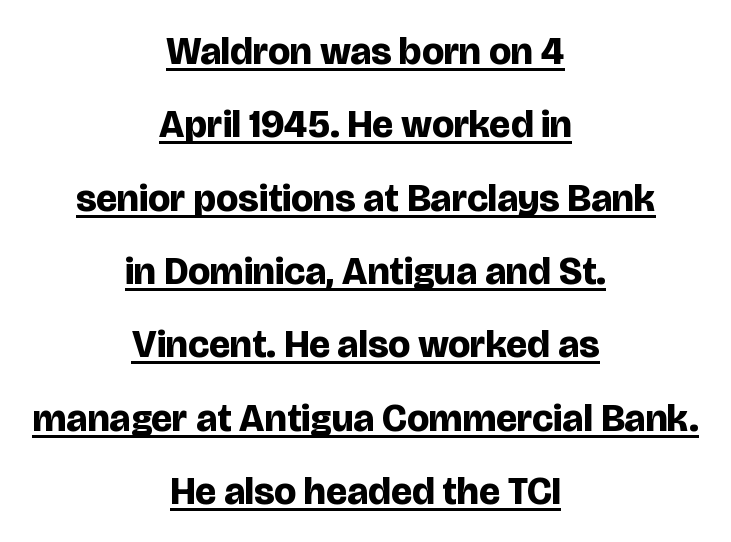
Grotesque or geometric, the face here clearly has no serifs. The sample's only ornament is a line tracing under the words. I'd describe the lettering as bold — thick and assertive. Tracking value appears to be zero — textbook default spacing. Reading down the block, each line starts at a different indent, mirrored at its end. Looks like regular typesetting: each glyph gets only the width it needs.
